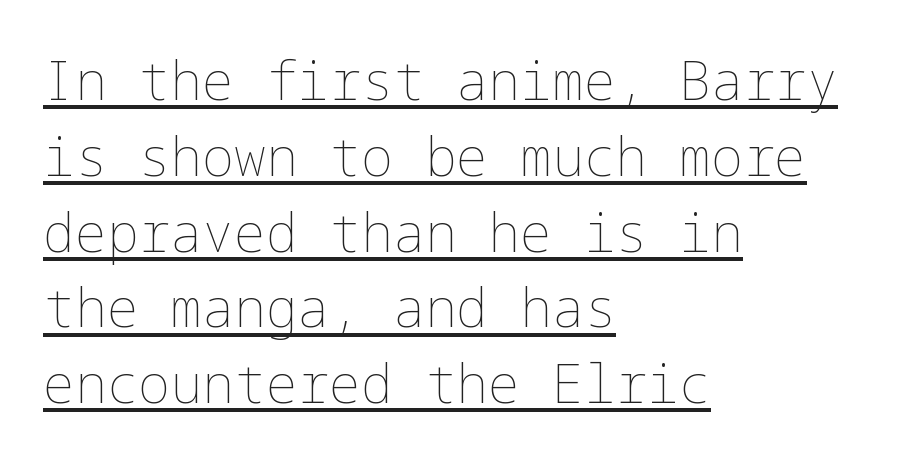
The image shows 53 px thin type, upright; set left-aligned, normal line spacing (1.43x), normal letter spacing, underlined; low stroke contrast and a medium x-height.
